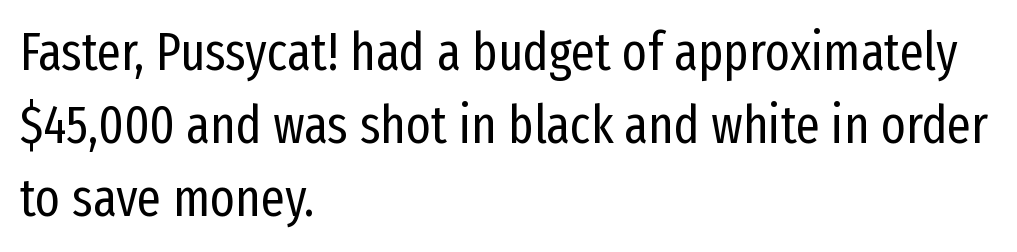
The passage shown is not underscored anywhere. Tracking value appears to be zero — textbook default spacing. Classification — sans serif. Does the copy run flush right? No — it runs flush left. A normal amount of white space separates one row of letters from the next.
